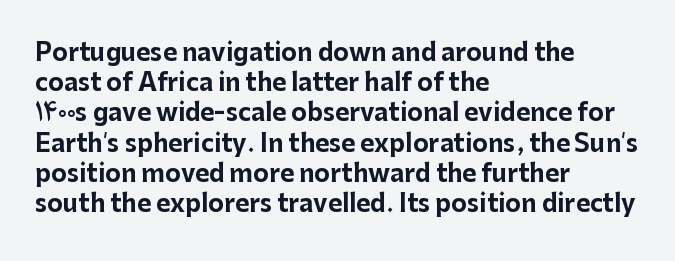
The image shows 24 px bold type, upright; set left-aligned, normal line spacing (1.26x), normal letter spacing, not underlined.
